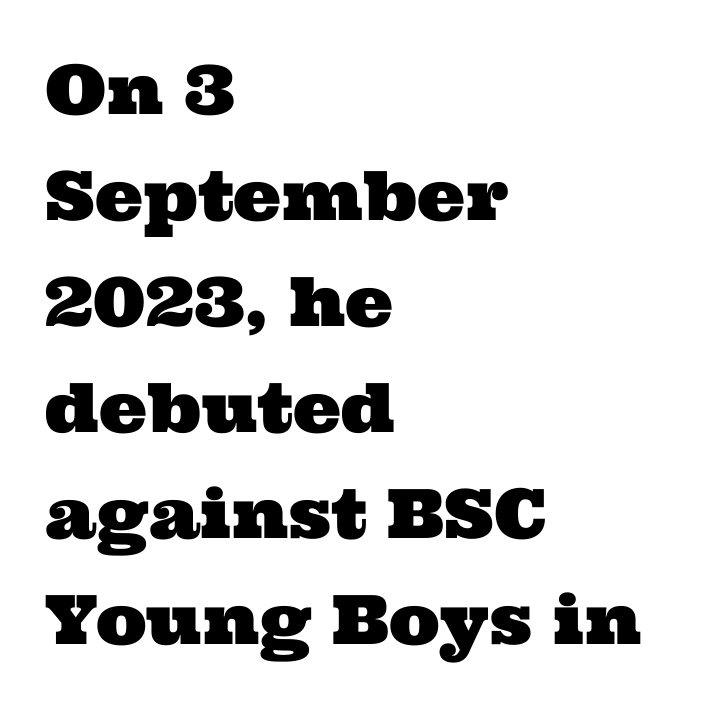
{"serif": "yes", "width": "wide", "stroke_contrast": "medium", "x_height": "medium", "monospaced": "no", "underline": "no", "align": "left", "line_spacing": "normal", "line_spacing_ratio": 1.56, "letter_spacing": "normal", "letter_spacing_em": 0.0, "glyph_px": 68}
